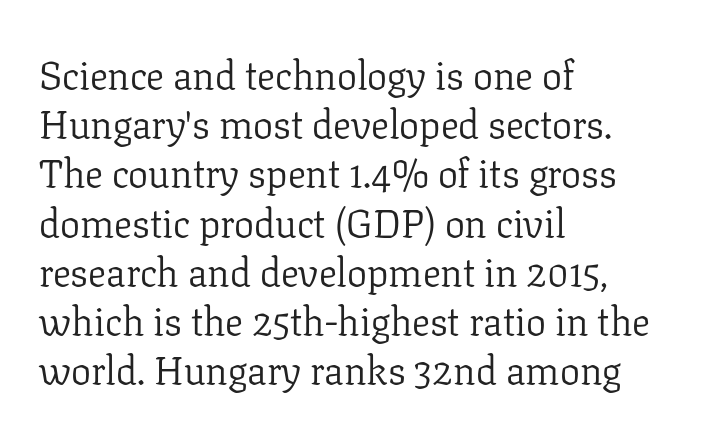
If you drew a ruler down the left edge, every line would touch it. The gap between lines stays unmarked. Vertical stems look standard width or narrower in stroke. Stroke terminals: seriffed.
